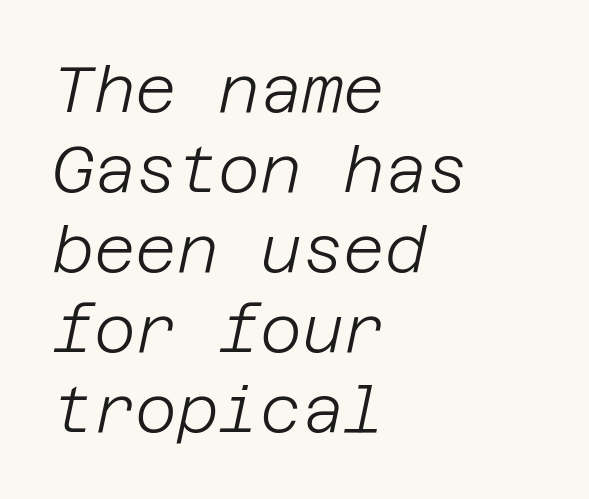
The image shows 64 px light type, italic (leaning right); set left-aligned, normal line spacing (1.25x), normal letter spacing, not underlined; low stroke contrast and a large x-height.
